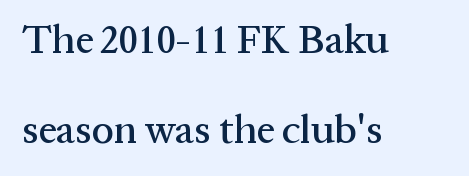
The letters stand upright; this is a roman face. Is this a fixed-width face? No — the glyphs have proportional, varying widths. Notice how the passage keeps a crisp vertical edge on the left only. A clean baseline with only descenders dipping below it. The horizontal fit of the characters is conventional and even. To sum up the face: it has serifs.
